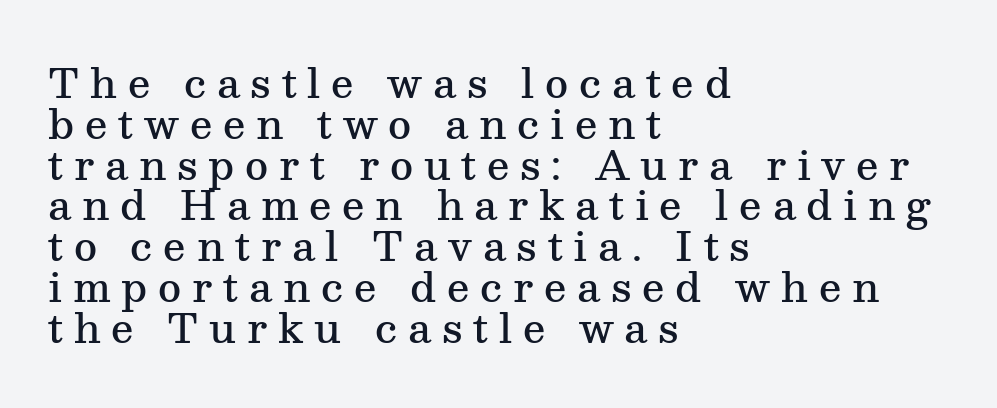
{"serif": "yes", "italic": "no", "bold": "semi", "weight": "semibold", "width": "normal", "stroke_contrast": "medium", "x_height": "medium", "monospaced": "no", "underline": "no", "align": "left", "line_spacing": "tight", "line_spacing_ratio": 1.02, "letter_spacing": "wide", "letter_spacing_em": 0.27, "glyph_px": 40}
